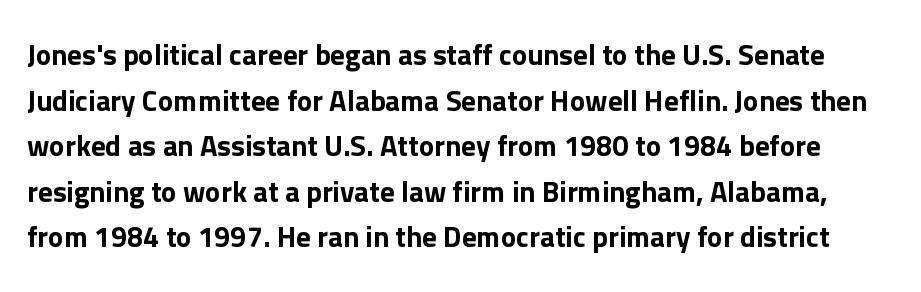
Q: Is the text italic (slanted)? A: No, it is upright.
Q: Is the typeface a serif or a sans-serif typeface? A: Sans-serif.
Q: Is the text underlined? A: No.
Q: Is the spacing between letters normal or unusually wide? A: Normal.
Q: Is the spacing between lines tight, normal or loose? A: Normal.
Q: Width (condensed, normal, or wide)? A: Normal.
Q: Stroke contrast? A: Low.
Q: x-height? A: Medium.
Q: Monospaced? A: No.
